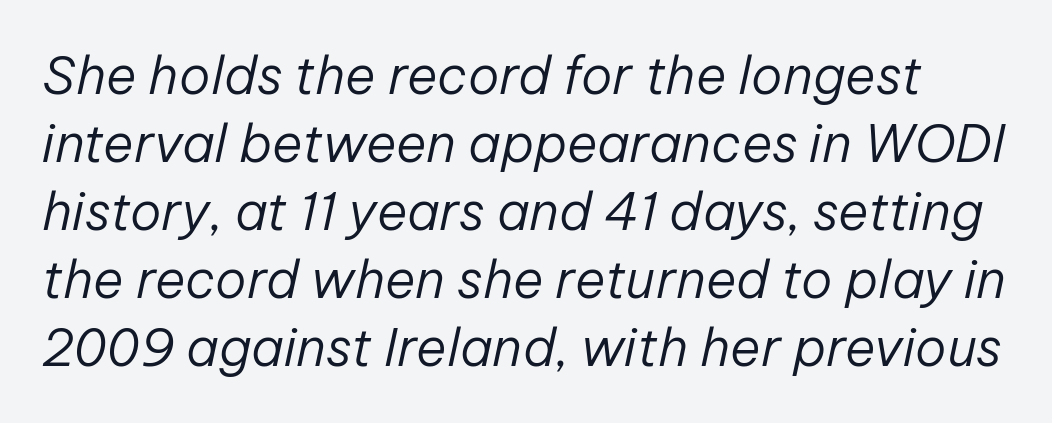
The image shows 52 px regular-weight type, italic (leaning right); set normal line spacing (1.31x), normal letter spacing, not underlined; low stroke contrast and a medium x-height.
